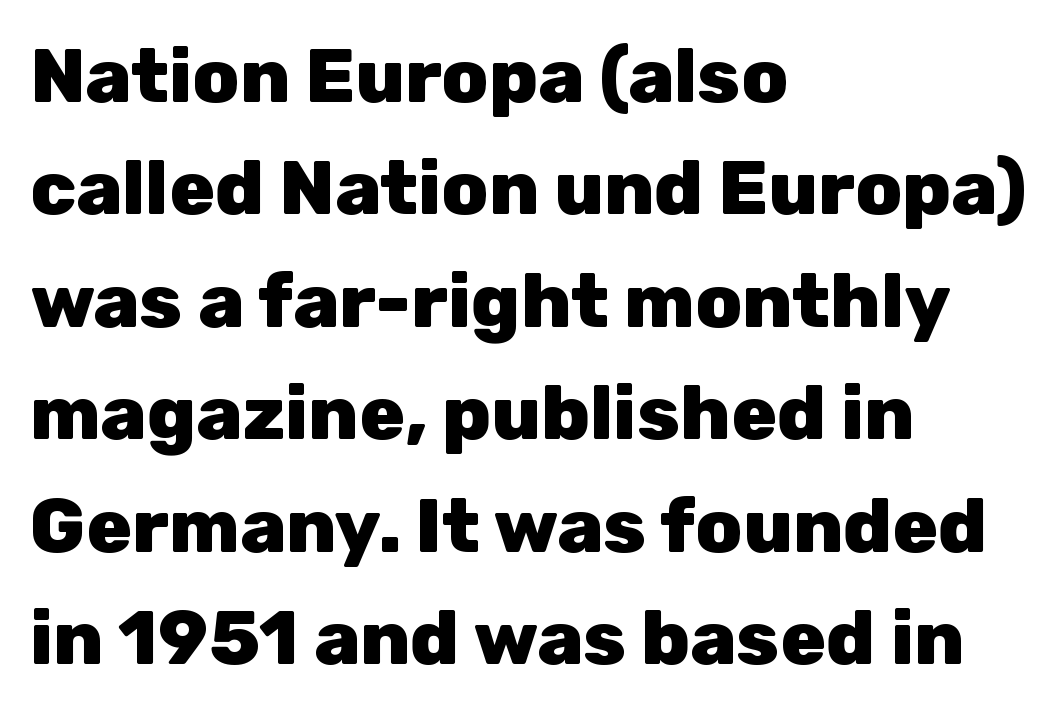
Q: Is the text bold? A: Yes.
Q: Is the text italic (slanted)? A: No, it is upright.
Q: Is the typeface a serif or a sans-serif typeface? A: Sans-serif.
Q: Is the text underlined? A: No.
Q: How is the paragraph aligned? A: Left-aligned.
Q: Is the spacing between letters normal or unusually wide? A: Normal.
Q: Is the spacing between lines tight, normal or loose? A: Normal.
Q: Width (condensed, normal, or wide)? A: Normal.
Q: Stroke contrast? A: Low.
Q: x-height? A: Medium.
Q: Monospaced? A: No.
